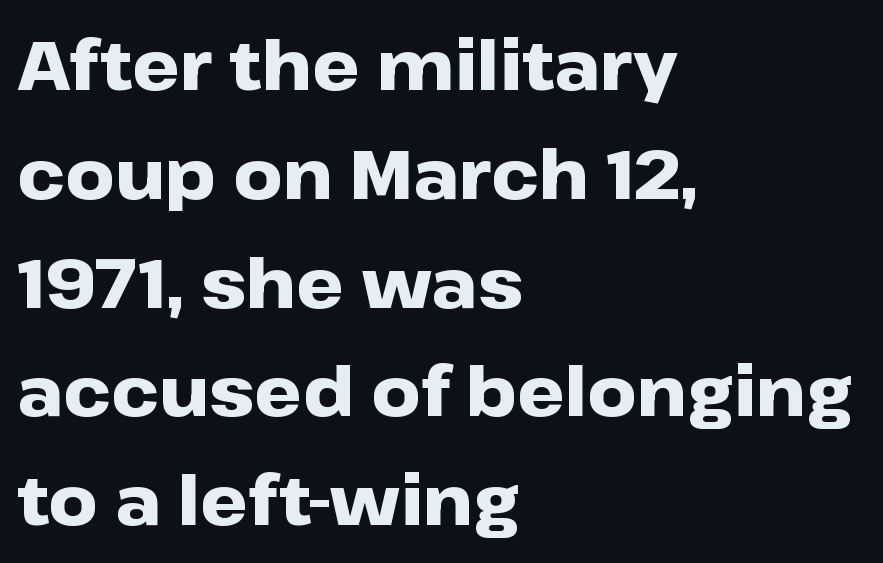
The image shows 68 px heavy, wide sans-serif type, upright; set left-aligned, normal line spacing (1.6x), normal letter spacing, not underlined; low stroke contrast and a medium x-height.
